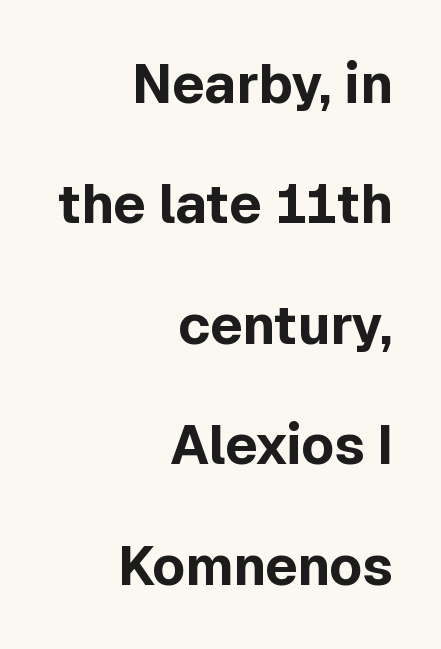
The image shows 54 px bold sans-serif type, upright; set right-aligned, loose line spacing (2.23x), normal letter spacing, not underlined; a medium x-height.
